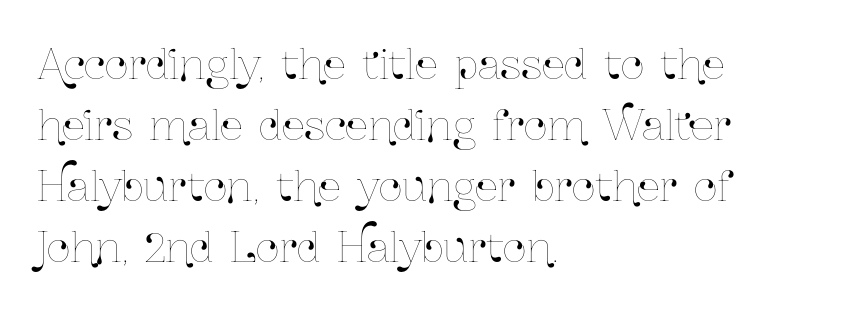
Q: Is the text italic (slanted)? A: No, it is upright.
Q: Is the text underlined? A: No.
Q: How is the paragraph aligned? A: Left-aligned.
Q: Is the spacing between letters normal or unusually wide? A: Normal.
Q: Is the spacing between lines tight, normal or loose? A: Normal.
Q: Width (condensed, normal, or wide)? A: Condensed.
Q: Stroke contrast? A: Low.
Q: x-height? A: Medium.
Q: Monospaced? A: No.
